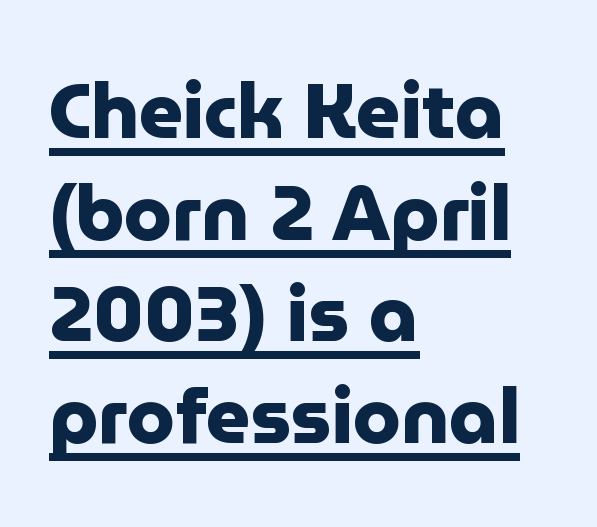
Q: Is the text bold? A: Yes.
Q: Is the text italic (slanted)? A: No, it is upright.
Q: Is the typeface a serif or a sans-serif typeface? A: Sans-serif.
Q: Is the text underlined? A: Yes.
Q: How is the paragraph aligned? A: Left-aligned.
Q: Is the spacing between letters normal or unusually wide? A: Normal.
Q: Is the spacing between lines tight, normal or loose? A: Normal.
Q: Width (condensed, normal, or wide)? A: Normal.
Q: Stroke contrast? A: Low.
Q: x-height? A: Medium.
Q: Monospaced? A: No.
